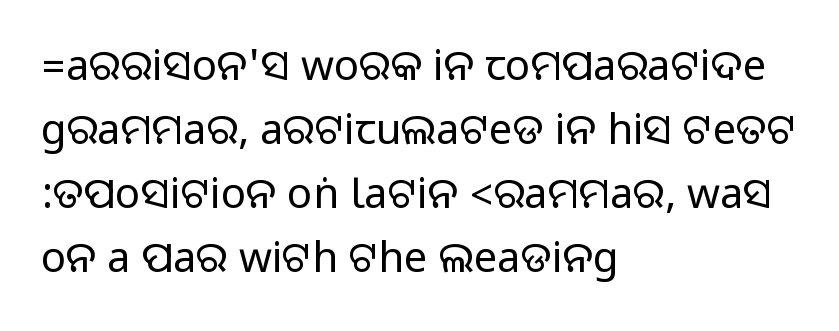
The image shows 42 px sans-serif type, upright; set left-aligned, normal line spacing (1.52x), normal letter spacing, not underlined; medium stroke contrast.
